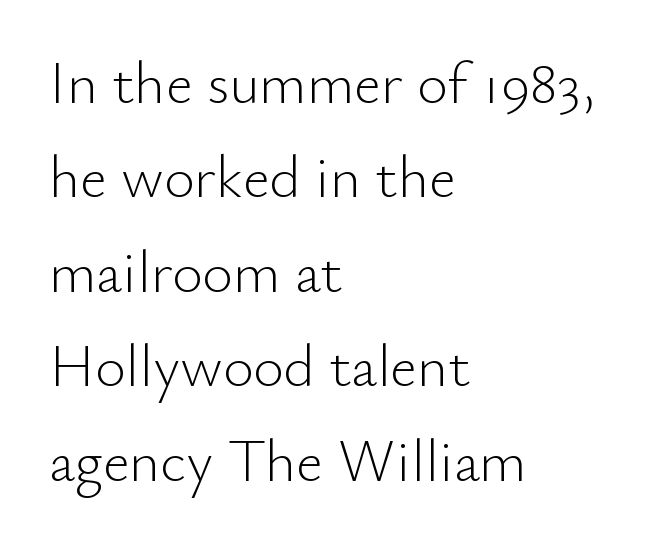
All the whitespace from short lines collects on the right. Horizontal bands of white between lines are of average thickness. A typesetter would call this proportional, since set widths differ per character. A typesetter would call this zero additional tracking. Italic? Not at all — the glyphs are vertical.
